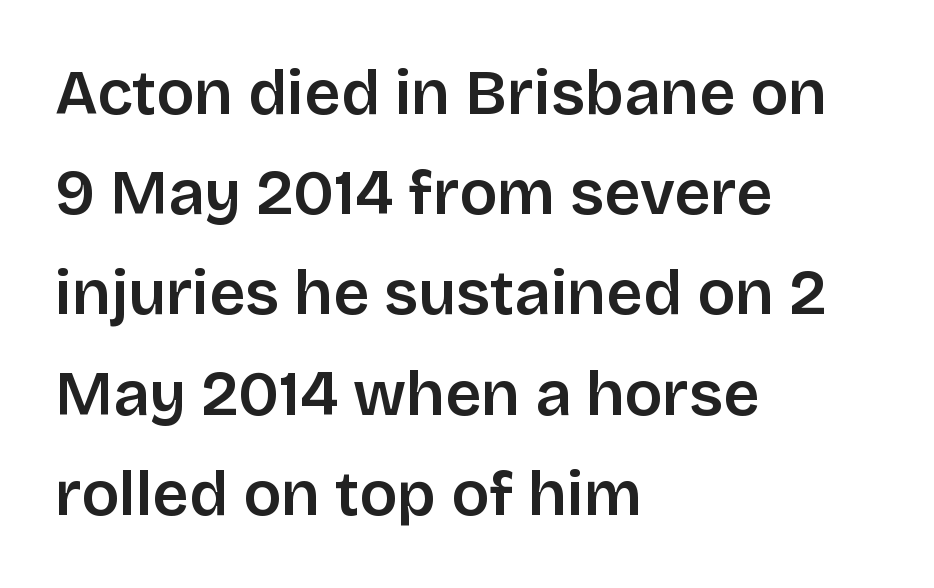
{"serif": "no", "italic": "no", "width": "normal", "stroke_contrast": "low", "x_height": "large", "monospaced": "no", "underline": "no", "align": "left", "line_spacing": "normal", "line_spacing_ratio": 1.59, "letter_spacing": "normal", "letter_spacing_em": 0.0, "glyph_px": 63}
